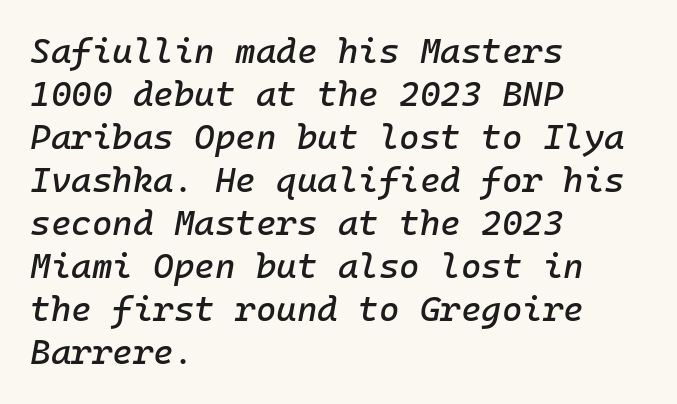
A classic flush-left, rag-right setting is used for this passage. Yep, that's italic — everything's leaning. The words here are not underlined. Is the letter spacing exaggerated? No — it looks like the ordinary default.
